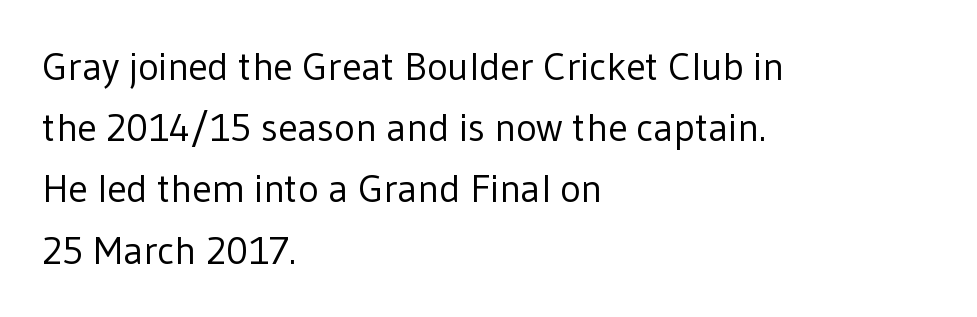
The image shows 39 px regular-weight sans-serif type, upright; set left-aligned, normal line spacing (1.57x), normal letter spacing, not underlined; low stroke contrast and a medium x-height.
